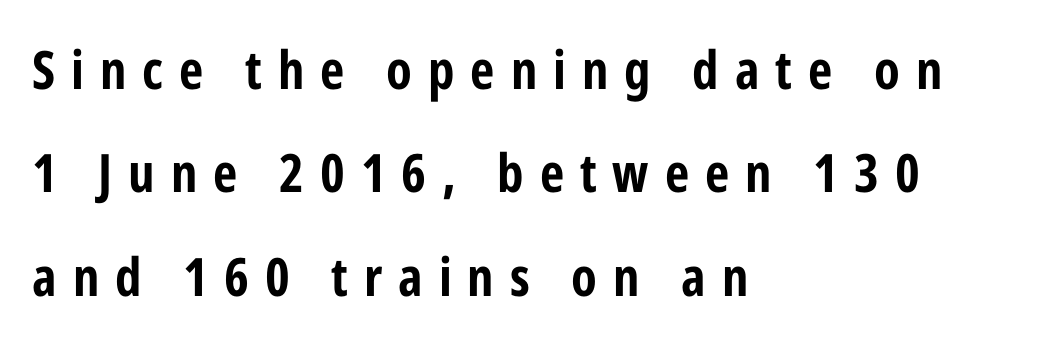
Look at the tracking — it's clearly loosened, letters drifting apart. Type without underlining. Is this a fixed-width face? No — the glyphs have proportional, varying widths. The setting favours the left margin, as ordinary paragraphs usually do. You can tell from the bare stems that sans-serif type was used. A great deal of white space separates one row of letters from the next.
